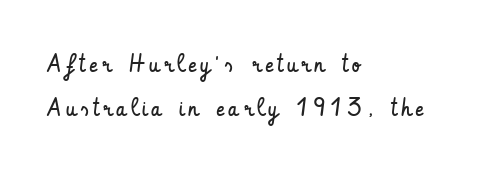
The image shows 25 px text type, upright; set left-aligned, line spacing 1.78x, not underlined.
